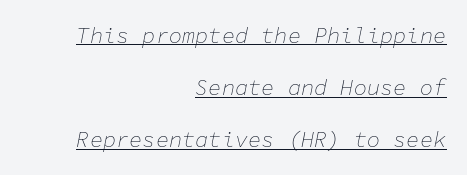
Descenders here cross a horizontal rule under the line. This reads as an unemphasized weight, regular at the heaviest. Students, observe: this is what heavily led, spacious text looks like. A flush-right, rag-left setting is used for this passage.
